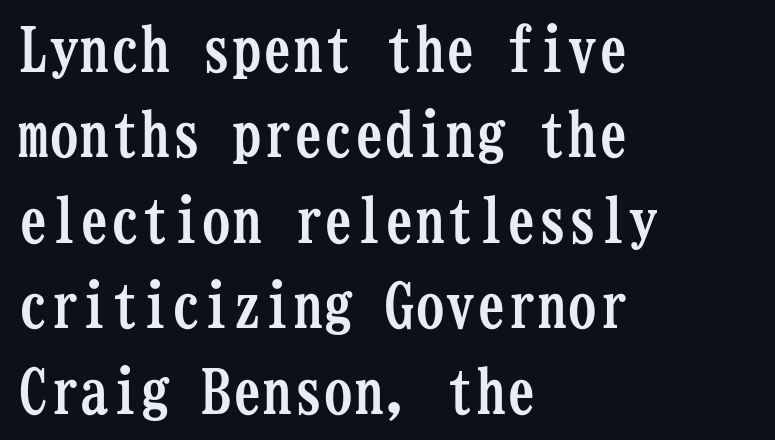
Q: Is the text bold? A: Yes.
Q: Is the text italic (slanted)? A: No, it is upright.
Q: Is the typeface a serif or a sans-serif typeface? A: Serif.
Q: Is the text underlined? A: No.
Q: How is the paragraph aligned? A: Left-aligned.
Q: Is the spacing between letters normal or unusually wide? A: Normal.
Q: Is the spacing between lines tight, normal or loose? A: Normal.
Q: Width (condensed, normal, or wide)? A: Condensed.
Q: Stroke contrast? A: Low.
Q: x-height? A: Medium.
Q: Monospaced? A: Yes.
